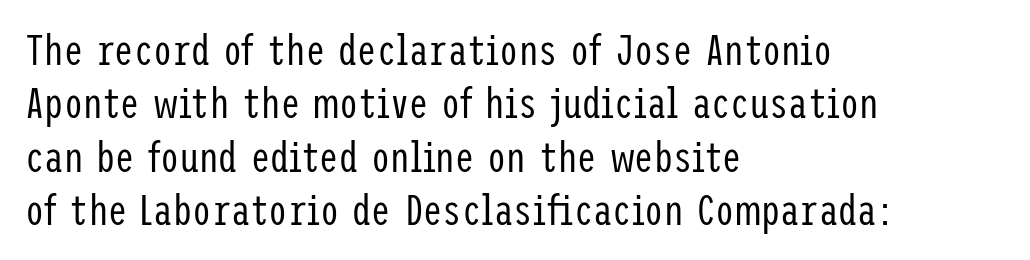
{"serif": "no", "italic": "no", "bold": "no", "weight": "regular", "width": "condensed", "stroke_contrast": "low", "x_height": "medium", "underline": "no", "align": "left", "line_spacing_ratio": 1.24, "letter_spacing": "normal", "letter_spacing_em": 0.0, "glyph_px": 43}
